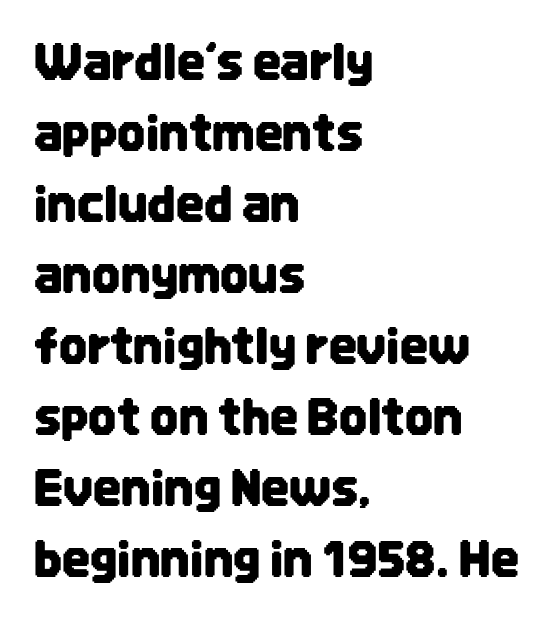
{"serif": "no", "italic": "no", "width": "condensed", "stroke_contrast": "low", "x_height": "large", "monospaced": "no", "underline": "no", "align": "left", "line_spacing": "normal", "line_spacing_ratio": 1.45, "letter_spacing": "normal", "letter_spacing_em": 0.0, "glyph_px": 49}
